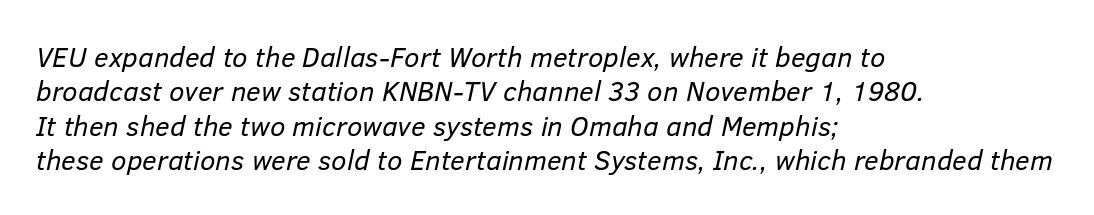
{"italic": "yes", "lean": "right", "slant_degrees": 12, "bold": "no", "weight": "regular", "width": "normal", "stroke_contrast": "low", "x_height": "medium", "monospaced": "no", "underline": "no", "align": "left", "line_spacing_ratio": 1.23, "letter_spacing": "normal", "letter_spacing_em": 0.0, "glyph_px": 28}
